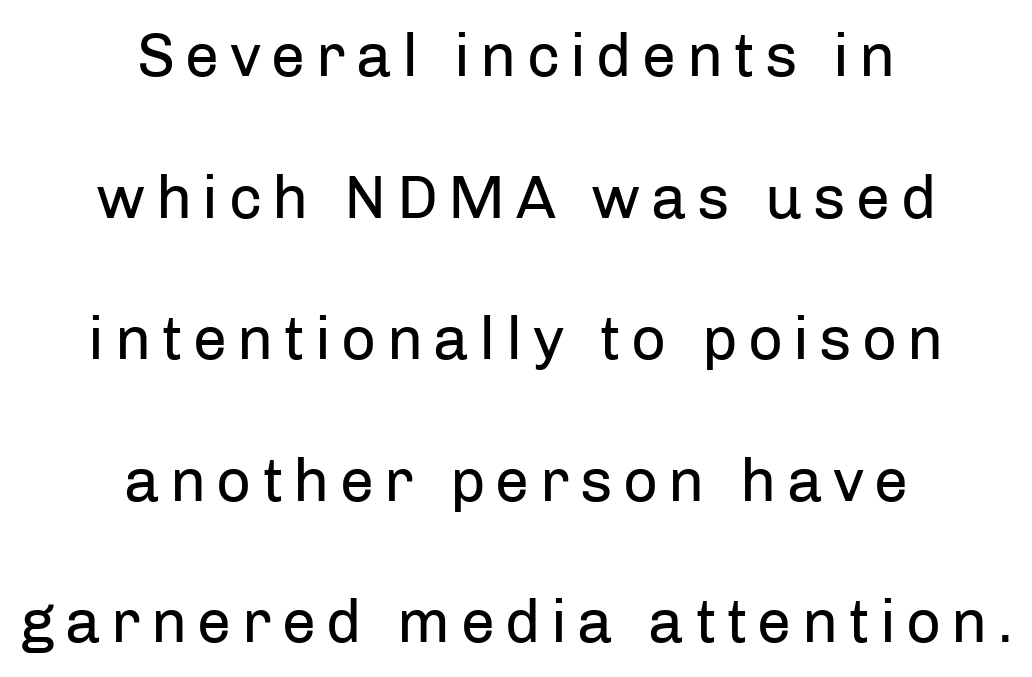
{"serif": "no", "italic": "no", "bold": "no", "weight": "regular", "width": "normal", "stroke_contrast": "low", "x_height": "medium", "monospaced": "no", "underline": "no", "align": "center", "line_spacing": "loose", "line_spacing_ratio": 2.32, "glyph_px": 61}
